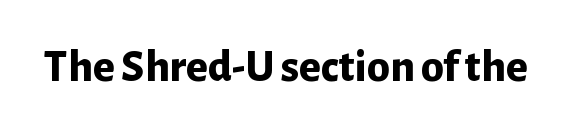
The type family on display is of the sans-serif kind. The area under the type is left untouched. Set as a true bold cut, around the 700 mark. Letter spacing: default. Each letter keeps its own natural width here, so spacing adapts to shape. A typesetter would mark this as roman, not italic.
